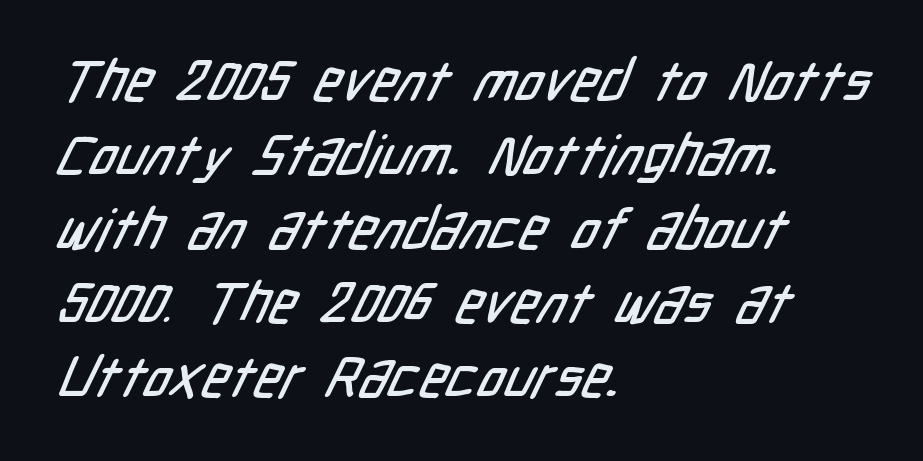
The image shows 57 px condensed sans-serif type; set left-aligned, normal line spacing (1.3x), normal letter spacing, not underlined; low stroke contrast and a medium x-height.
